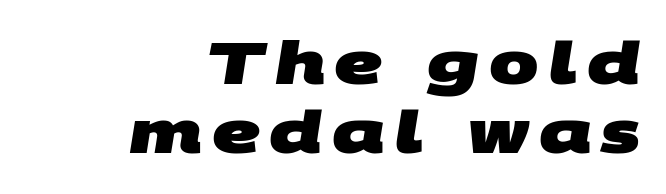
{"serif": "no", "bold": "yes", "weight": "heavy", "width": "wide", "stroke_contrast": "medium", "x_height": "large", "monospaced": "no", "underline": "no", "align": "right", "line_spacing_ratio": 1.17, "glyph_px": 59}
